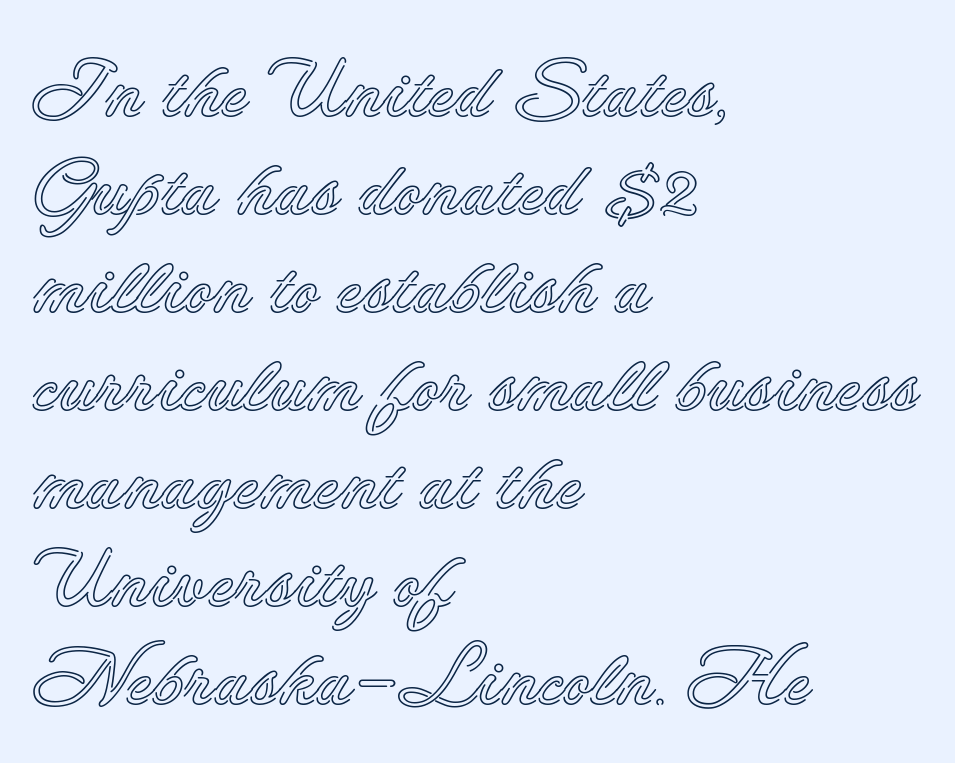
Casual observation: everything's shoved over to the left. Anything drawn beneath the words? Only blank space. Proportional: the letters do not fall into vertical columns. Students, note that the glyphs here touch the page at normal intervals.
